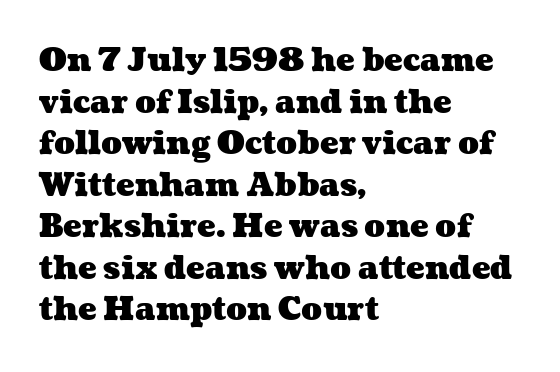
The image shows 31 px heavy, wide type; set left-aligned, normal line spacing (1.34x), normal letter spacing, not underlined; medium stroke contrast and a medium x-height.
